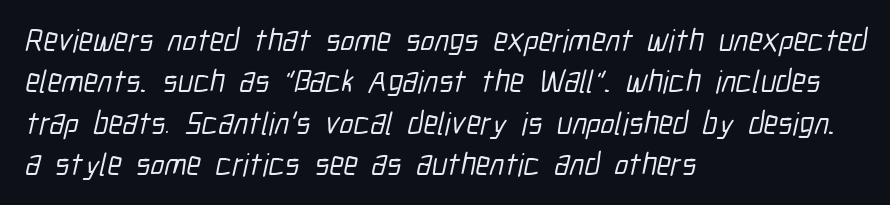
Q: Is the typeface a serif or a sans-serif typeface? A: Sans-serif.
Q: Is the text underlined? A: No.
Q: How is the paragraph aligned? A: Left-aligned.
Q: Is the spacing between letters normal or unusually wide? A: Normal.
Q: Is the spacing between lines tight, normal or loose? A: Normal.
Q: Width (condensed, normal, or wide)? A: Condensed.
Q: Stroke contrast? A: Low.
Q: x-height? A: Medium.
Q: Monospaced? A: No.
